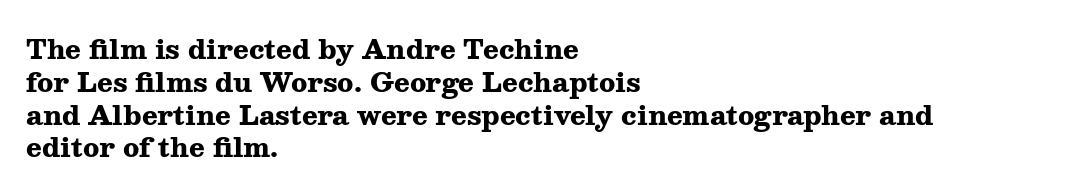
Reading down the column, the eye jumps a familiar distance to each next line. The passage shown is not underscored anywhere. Its strokes are broad and dark, the hallmark of bold type. Quick note: not italic, upright. Observe the ordinary spacing: letters are neighbours, not strangers. Line beginnings align vertically; line endings do not.
